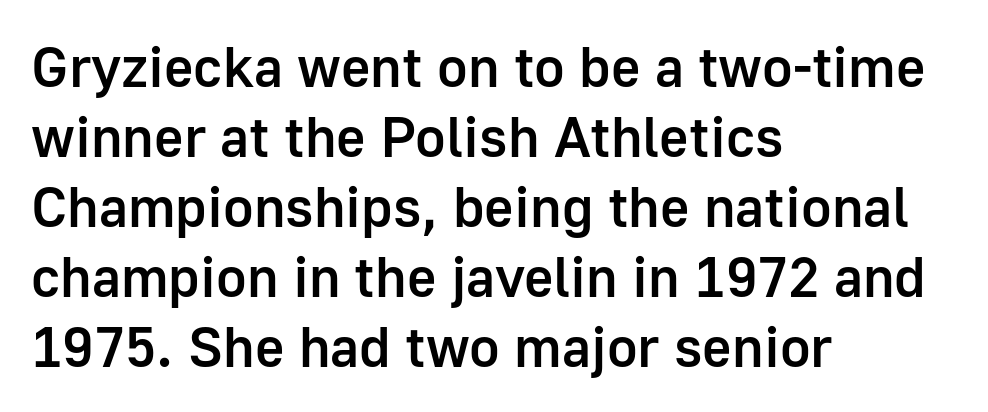
{"serif": "no", "italic": "no", "bold": "semi", "weight": "semibold", "width": "normal", "stroke_contrast": "low", "x_height": "medium", "monospaced": "no", "underline": "no", "align": "left", "line_spacing_ratio": 1.23, "letter_spacing": "normal", "letter_spacing_em": 0.0, "glyph_px": 57}
